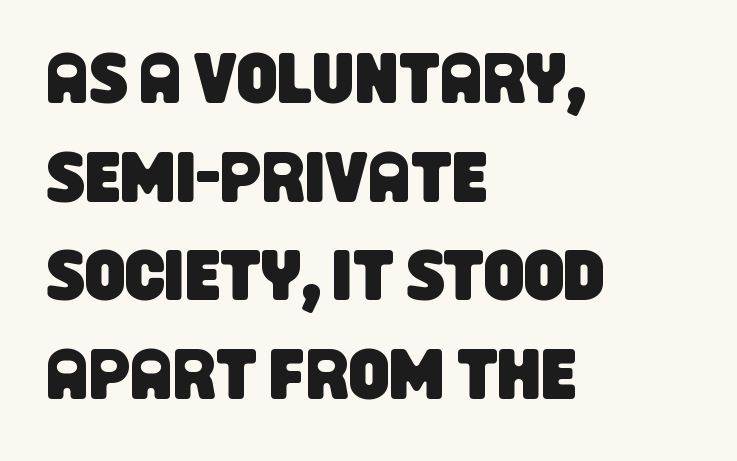
Q: Is the typeface a serif or a sans-serif typeface? A: Sans-serif.
Q: Is the text underlined? A: No.
Q: How is the paragraph aligned? A: Left-aligned.
Q: Is the spacing between letters normal or unusually wide? A: Normal.
Q: Is the spacing between lines tight, normal or loose? A: Normal.
Q: Width (condensed, normal, or wide)? A: Condensed.
Q: Stroke contrast? A: Low.
Q: x-height? A: Large.
Q: Monospaced? A: No.
